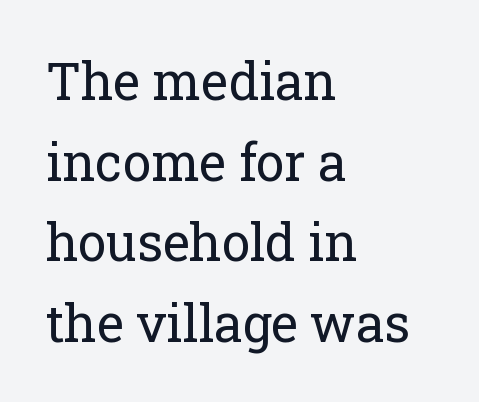
{"serif": "yes", "italic": "no", "bold": "no", "weight": "regular", "width": "normal", "stroke_contrast": "low", "x_height": "medium", "monospaced": "no", "underline": "no", "align": "left", "line_spacing": "normal", "line_spacing_ratio": 1.58, "letter_spacing": "normal", "letter_spacing_em": 0.0, "glyph_px": 51}
